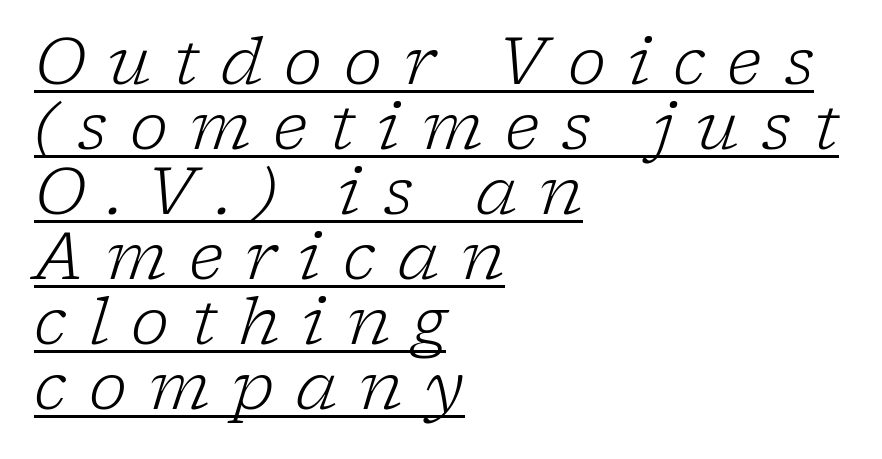
{"serif": "yes", "italic": "yes", "lean": "right", "slant_degrees": 17, "bold": "no", "weight": "light", "width": "normal", "stroke_contrast": "low", "x_height": "medium", "monospaced": "no", "underline": "yes", "align": "left", "line_spacing": "tight", "line_spacing_ratio": 1.0, "letter_spacing": "wide", "letter_spacing_em": 0.34, "glyph_px": 65}
